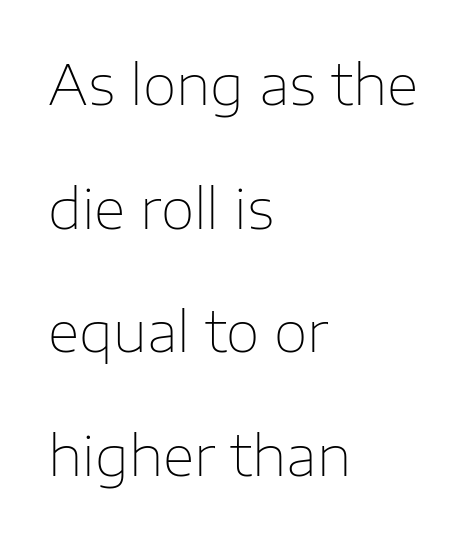
The image shows 55 px thin sans-serif type, upright; set left-aligned, loose line spacing (2.25x), normal letter spacing, not underlined; low stroke contrast and a medium x-height.
